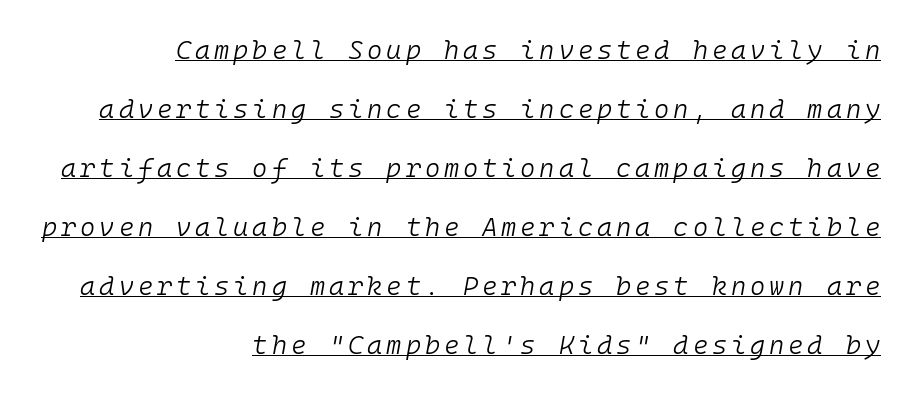
Q: Is the text bold? A: No.
Q: Is the text italic (slanted)? A: Yes, it leans right by about 10 degrees.
Q: Is the text underlined? A: Yes.
Q: How is the paragraph aligned? A: Right-aligned.
Q: Is the spacing between lines tight, normal or loose? A: Loose.
